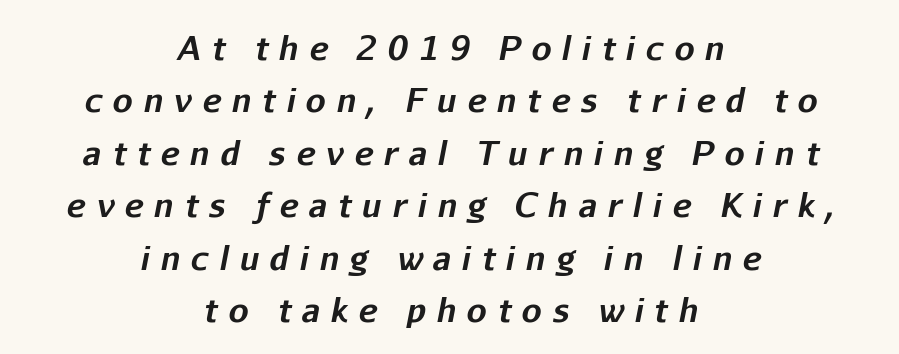
{"italic": "yes", "lean": "right", "slant_degrees": 11, "bold": "yes", "weight": "bold", "width": "normal", "stroke_contrast": "low", "x_height": "medium", "monospaced": "no", "underline": "no", "align": "center", "line_spacing": "normal", "line_spacing_ratio": 1.64, "letter_spacing": "wide", "letter_spacing_em": 0.33, "glyph_px": 32}
